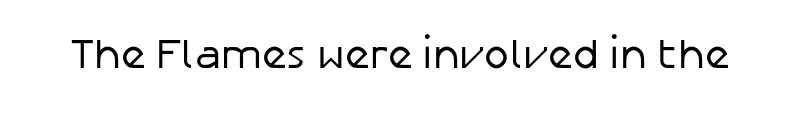
Note: no serifs on the glyphs. The zone under the glyphs is completely vacant. These lines are rendered in a variable-pitch font. The letters stand straight up with perfectly vertical stems.
